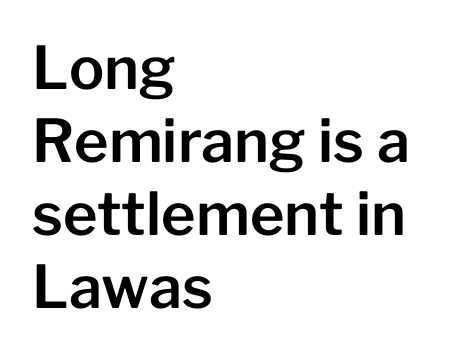
{"serif": "no", "italic": "no", "width": "normal", "stroke_contrast": "low", "x_height": "medium", "monospaced": "no", "underline": "no", "align": "left", "line_spacing_ratio": 1.24, "letter_spacing": "normal", "letter_spacing_em": 0.0, "glyph_px": 59}
